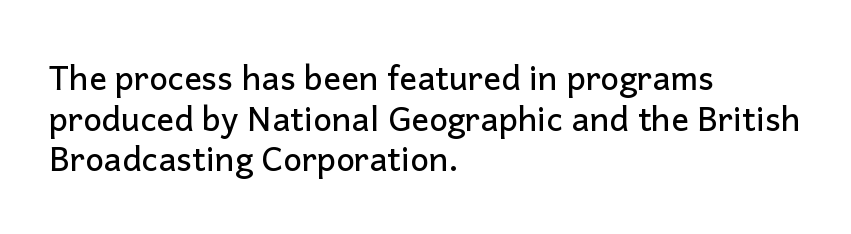
{"serif": "no", "italic": "no", "width": "normal", "stroke_contrast": "low", "x_height": "medium", "monospaced": "no", "underline": "no", "align": "left", "line_spacing_ratio": 1.23, "letter_spacing": "normal", "letter_spacing_em": 0.0, "glyph_px": 33}
